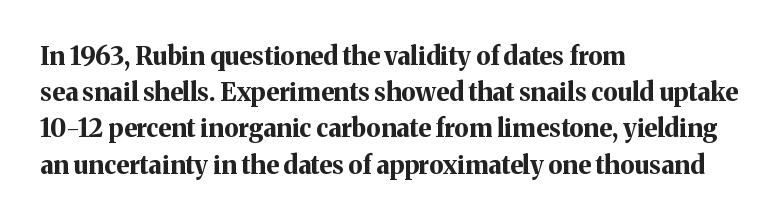
Typesetter's note: full bold, strokes at maximum text heaviness. Rendered with straight, roman letterforms. The line-height multiplier appears to be the usual default. Words appear dense and cohesive because spacing is normal. A student would call this left alignment; a typographer would say flush left, rag right. The baseline area is clear.
